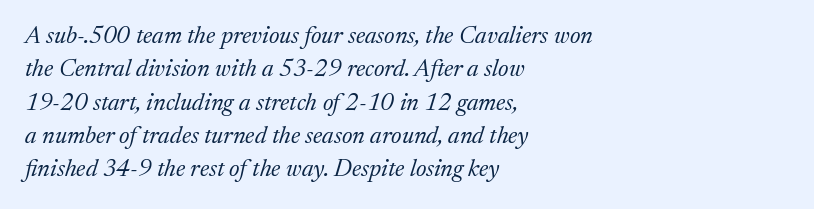
The image shows 24 px text type, italic (leaning right); set left-aligned, normal line spacing (1.39x), normal letter spacing, not underlined.
